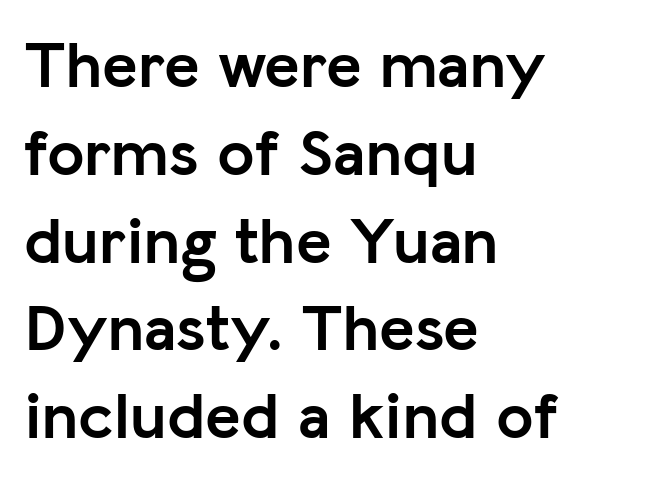
{"serif": "no", "italic": "no", "bold": "yes", "weight": "semibold", "width": "normal", "stroke_contrast": "low", "x_height": "medium", "monospaced": "no", "underline": "no", "align": "left", "line_spacing": "normal", "line_spacing_ratio": 1.31, "letter_spacing": "normal", "letter_spacing_em": 0.0, "glyph_px": 67}
